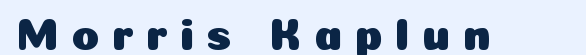
Q: Is the text italic (slanted)? A: No, it is upright.
Q: Is the typeface a serif or a sans-serif typeface? A: Sans-serif.
Q: Is the text underlined? A: Yes.
Q: Is the spacing between letters normal or unusually wide? A: Unusually wide.
Q: Width (condensed, normal, or wide)? A: Normal.
Q: Stroke contrast? A: Low.
Q: x-height? A: Medium.
Q: Monospaced? A: No.
